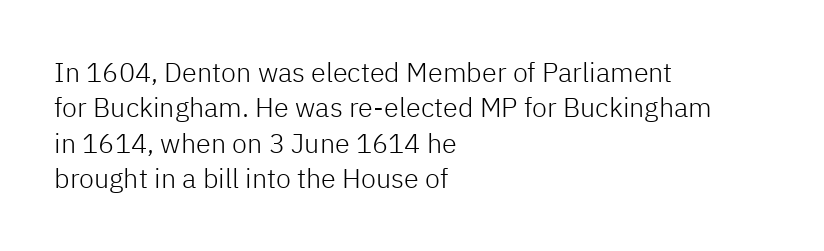
{"italic": "no", "bold": "no", "underline": "no", "align": "left", "line_spacing": "normal", "line_spacing_ratio": 1.31, "letter_spacing": "normal", "letter_spacing_em": 0.0, "glyph_px": 27}
